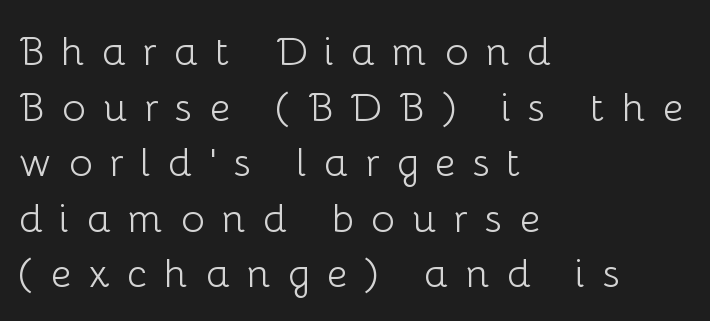
Q: Is the text bold? A: No.
Q: Is the text italic (slanted)? A: No, it is upright.
Q: Is the typeface a serif or a sans-serif typeface? A: Sans-serif.
Q: Is the text underlined? A: No.
Q: How is the paragraph aligned? A: Left-aligned.
Q: Is the spacing between letters normal or unusually wide? A: Unusually wide.
Q: Is the spacing between lines tight, normal or loose? A: Normal.
Q: Width (condensed, normal, or wide)? A: Normal.
Q: Stroke contrast? A: Low.
Q: x-height? A: Medium.
Q: Monospaced? A: No.
